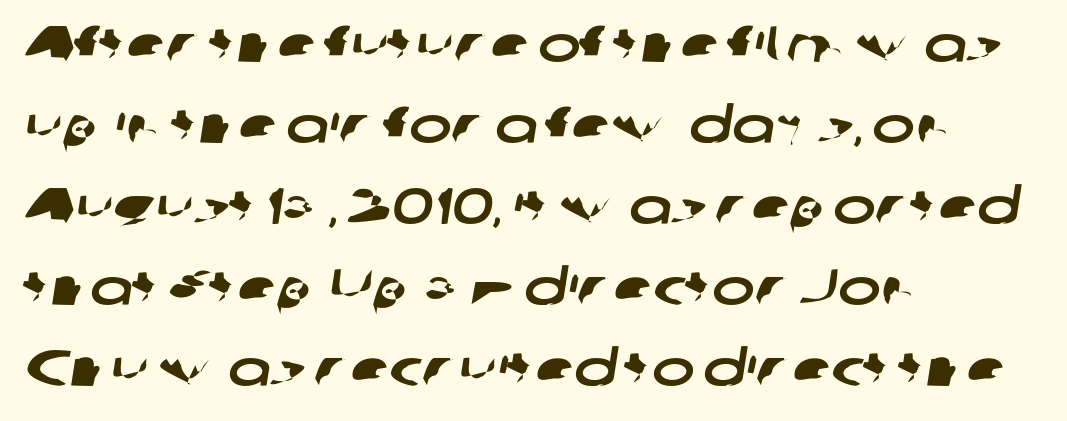
How are the letters spaced? Ordinarily, with no added tracking. The rendering uses a moderate line-height, typical for paragraphs. This rendering employs a face without finishing strokes, i.e., a sans-serif. The compositor pushed each line to the left boundary. Words float on clear page, feet unadorned. This sample has the flowing, uneven cadence of proportional lettering.
